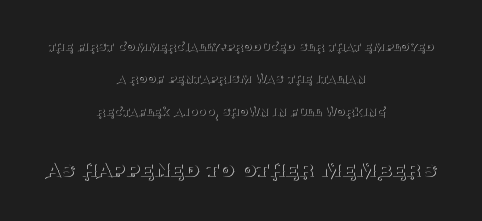
The image shows 24 px text type, upright; set centered, loose line spacing (2.32x), normal letter spacing, not underlined; the second (bottom) block is 1.71x larger.
